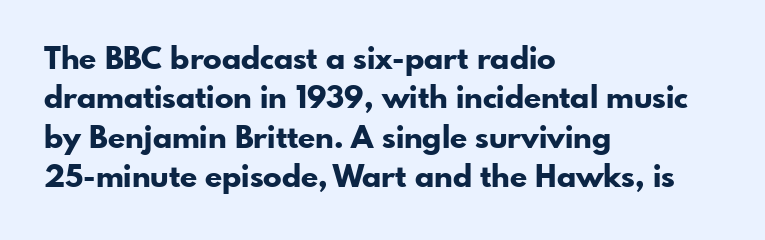
The image shows 31 px bold sans-serif type, upright; set left-aligned, normal line spacing (1.27x), normal letter spacing, not underlined; low stroke contrast and a small x-height.
